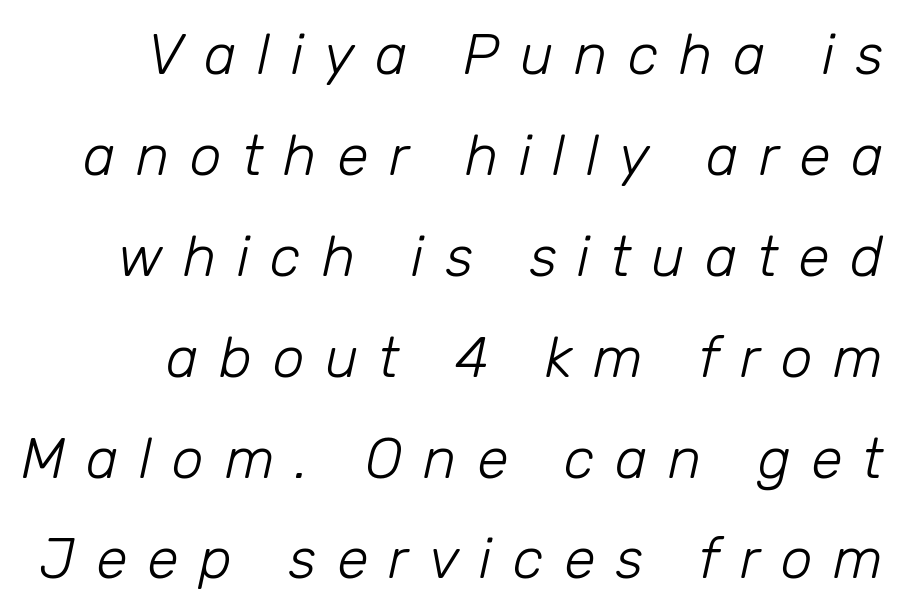
Q: Is the text bold? A: No.
Q: Is the text italic (slanted)? A: Yes, it leans right by about 12 degrees.
Q: Is the text underlined? A: No.
Q: Is the spacing between letters normal or unusually wide? A: Unusually wide.
Q: Width (condensed, normal, or wide)? A: Normal.
Q: Stroke contrast? A: Low.
Q: x-height? A: Medium.
Q: Monospaced? A: No.
